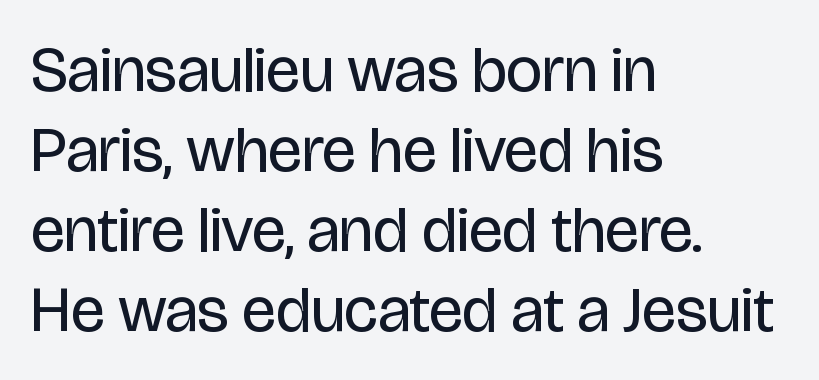
The image shows 64 px regular-weight, condensed sans-serif type, upright; set left-aligned, normal line spacing (1.25x), normal letter spacing, not underlined; low stroke contrast and a large x-height.
